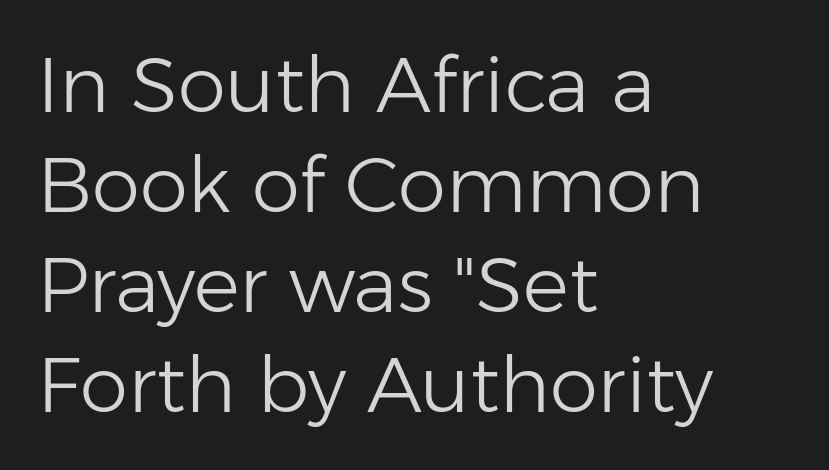
Q: Is the text bold? A: No.
Q: Is the text italic (slanted)? A: No, it is upright.
Q: Is the typeface a serif or a sans-serif typeface? A: Sans-serif.
Q: Is the text underlined? A: No.
Q: How is the paragraph aligned? A: Left-aligned.
Q: Is the spacing between letters normal or unusually wide? A: Normal.
Q: Is the spacing between lines tight, normal or loose? A: Normal.
Q: Width (condensed, normal, or wide)? A: Normal.
Q: Stroke contrast? A: Low.
Q: x-height? A: Medium.
Q: Monospaced? A: No.
